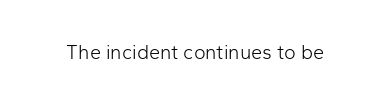
The image shows 20 px text type, upright; set normal letter spacing, not underlined.
